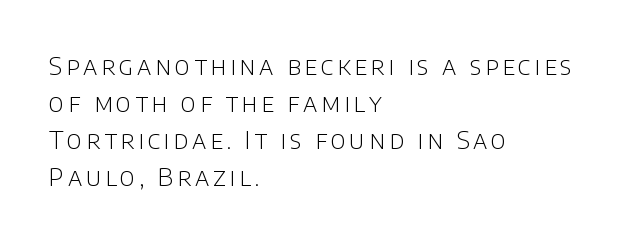
{"italic": "no", "bold": "no", "underline": "no", "align": "left", "line_spacing": "normal", "line_spacing_ratio": 1.48, "glyph_px": 25}
